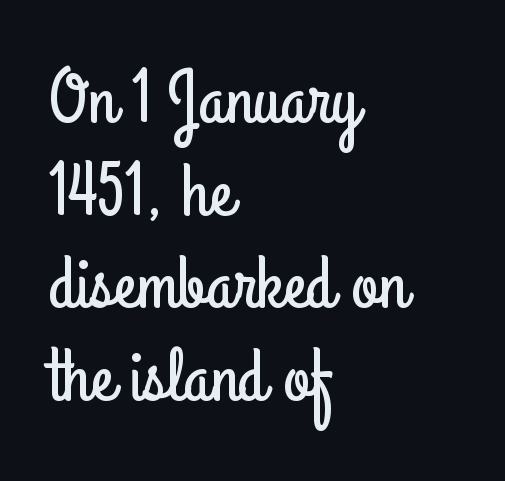
The image shows 76 px condensed sans-serif type; set left-aligned, line spacing 1.22x, normal letter spacing, not underlined; low stroke contrast and a small x-height.
